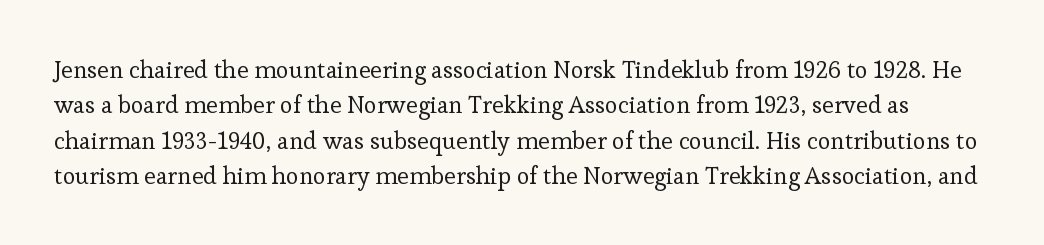
{"italic": "no", "bold": "no", "underline": "no", "line_spacing": "normal", "line_spacing_ratio": 1.47, "letter_spacing": "normal", "letter_spacing_em": 0.0, "glyph_px": 24}
